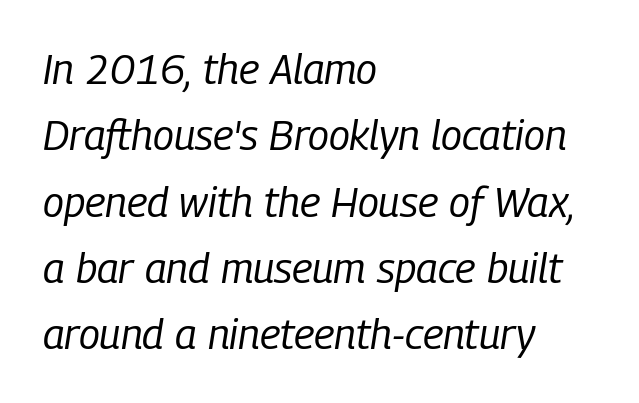
The image shows 42 px regular-weight, condensed type, italic (leaning right); set left-aligned, normal line spacing (1.58x), normal letter spacing, not underlined; low stroke contrast and a medium x-height.
